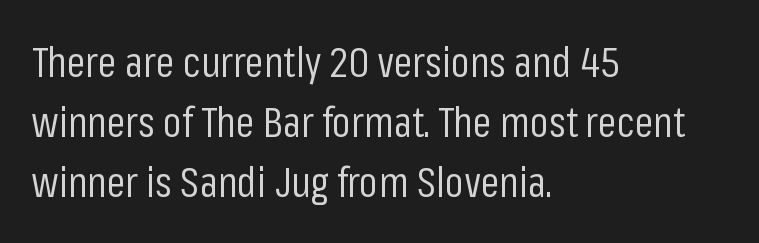
{"serif": "no", "italic": "no", "bold": "no", "weight": "regular", "width": "condensed", "stroke_contrast": "low", "x_height": "medium", "monospaced": "no", "underline": "no", "align": "left", "line_spacing": "normal", "line_spacing_ratio": 1.43, "letter_spacing": "normal", "letter_spacing_em": 0.0, "glyph_px": 42}
